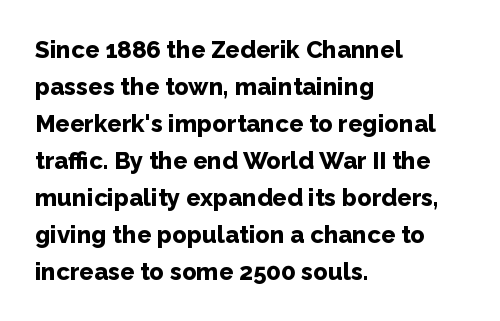
The image shows 24 px bold type, upright; set left-aligned, normal line spacing (1.54x), normal letter spacing, not underlined.
